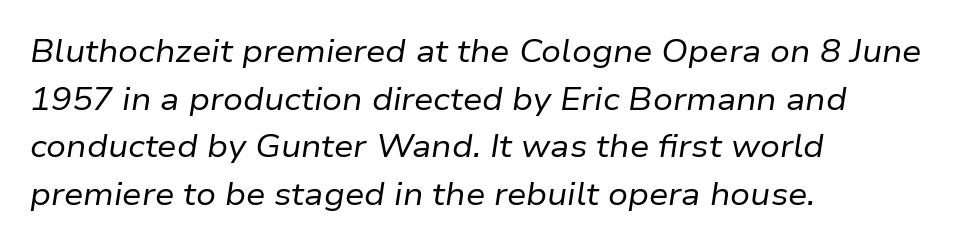
{"italic": "yes", "lean": "right", "slant_degrees": 9, "bold": "no", "weight": "regular", "width": "normal", "stroke_contrast": "low", "x_height": "medium", "monospaced": "no", "underline": "no", "align": "left", "line_spacing": "normal", "line_spacing_ratio": 1.54, "letter_spacing": "normal", "letter_spacing_em": 0.0, "glyph_px": 31}
